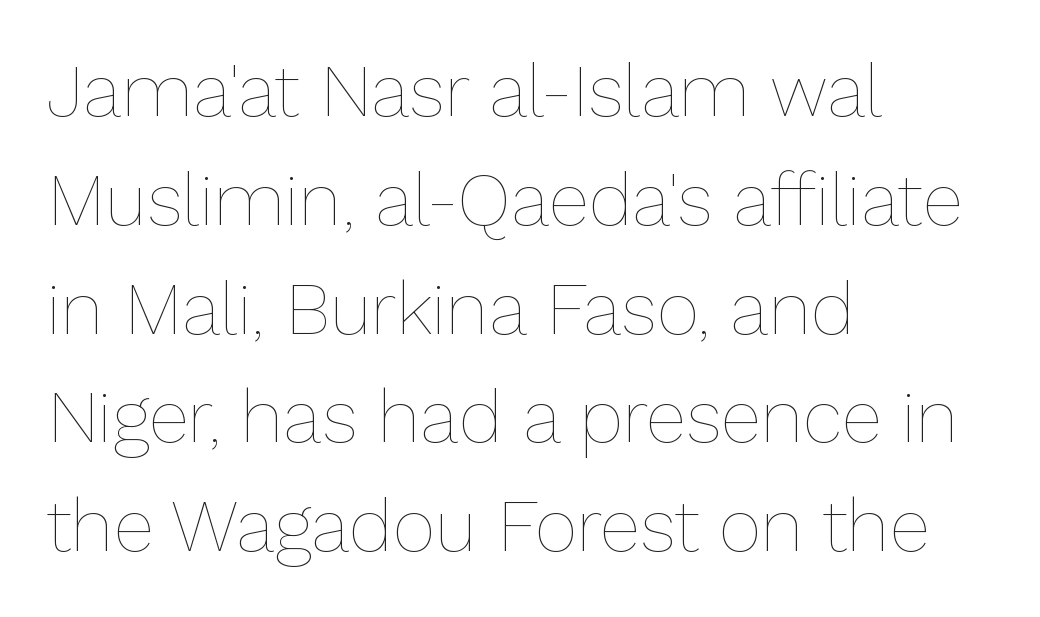
Tracking value appears to be zero — textbook default spacing. Typeset ragged right — the left edge is the straight one. Quick note: underline off. Spacing verdict: proportional, widths tailored to each character. Think standard paragraph weight, or any step lighter than that. This sample keeps an unexceptional amount of space between lines.
